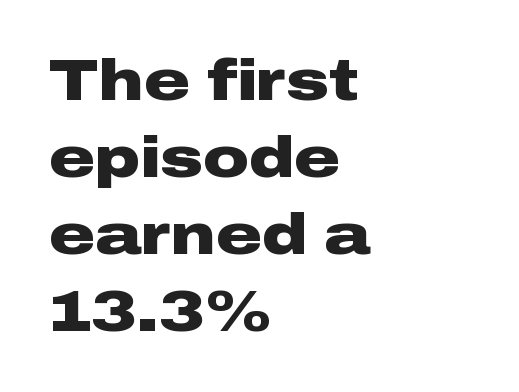
{"serif": "no", "italic": "no", "bold": "yes", "weight": "heavy", "width": "wide", "stroke_contrast": "low", "x_height": "medium", "monospaced": "no", "underline": "no", "align": "left", "line_spacing": "normal", "line_spacing_ratio": 1.35, "letter_spacing": "normal", "letter_spacing_em": 0.0, "glyph_px": 57}
